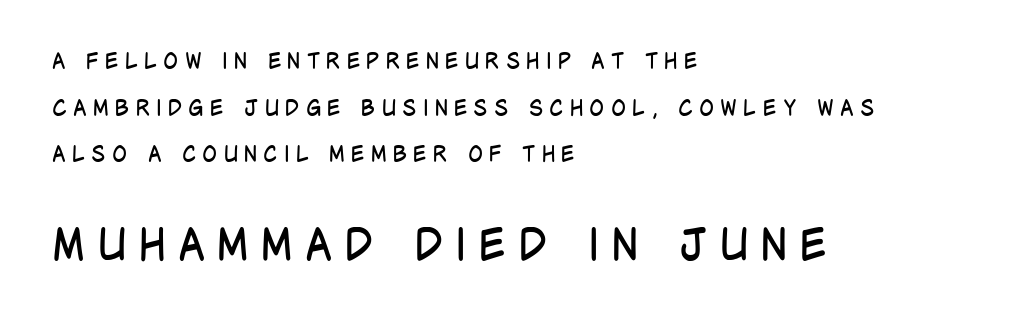
The image shows 44 px regular-weight, condensed sans-serif type, upright; set left-aligned, loose line spacing (2.12x), unusually wide letter spacing (+0.28 em), not underlined; the second (bottom) block is 2.0x larger; low stroke contrast and a large x-height.
